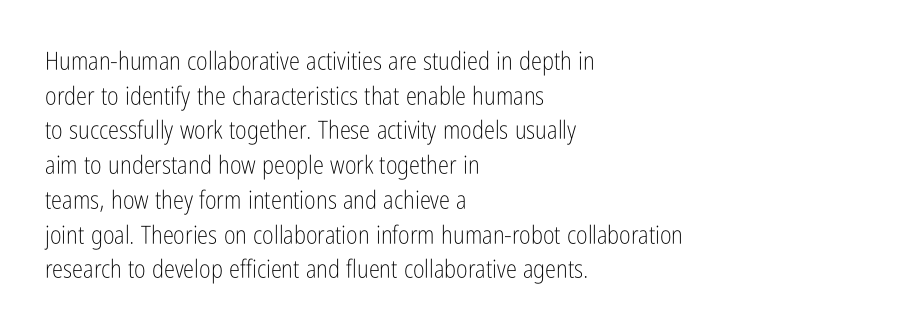
Q: Is the text bold? A: No.
Q: Is the text italic (slanted)? A: No, it is upright.
Q: Is the text underlined? A: No.
Q: How is the paragraph aligned? A: Left-aligned.
Q: Is the spacing between letters normal or unusually wide? A: Normal.
Q: Is the spacing between lines tight, normal or loose? A: Normal.
